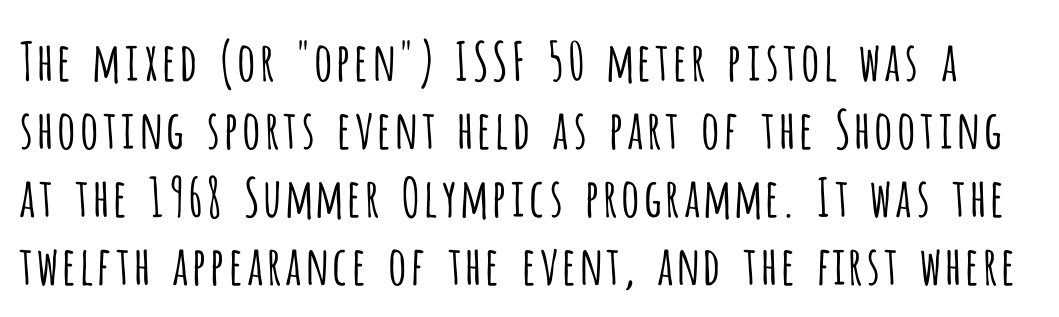
Descenders hang freely into open space. The rendering uses natural spacing where letterforms have individual widths. Typographically, this falls in the sans-serif category. Leading matches the norm, producing a regular column. The gaps between neighbouring characters are ordinary and unremarkable.
